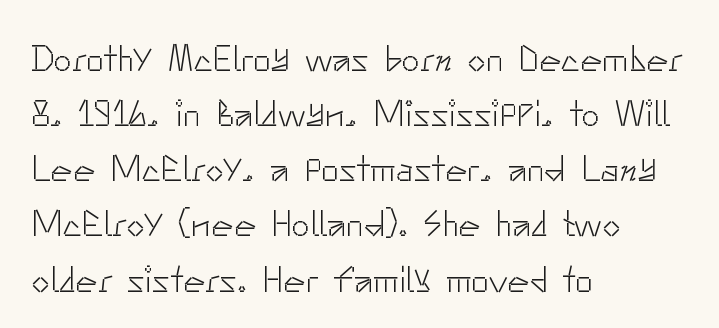
Q: Is the text bold? A: No.
Q: Is the text italic (slanted)? A: No, it is upright.
Q: Is the typeface a serif or a sans-serif typeface? A: Sans-serif.
Q: Is the text underlined? A: No.
Q: How is the paragraph aligned? A: Left-aligned.
Q: Is the spacing between letters normal or unusually wide? A: Normal.
Q: Is the spacing between lines tight, normal or loose? A: Normal.
Q: Width (condensed, normal, or wide)? A: Normal.
Q: Stroke contrast? A: Low.
Q: x-height? A: Small.
Q: Monospaced? A: No.
